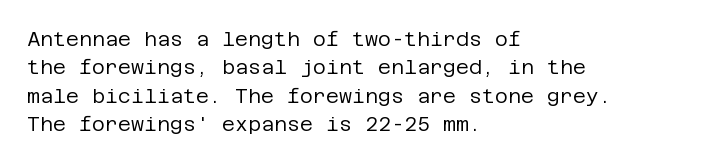
Glyph-to-glyph distance matches everyday printed text. One glance says typical: line gaps are just what's usual. A bare baseline throughout the passage. Does the lettering tilt? It doesn't — this is upright.
